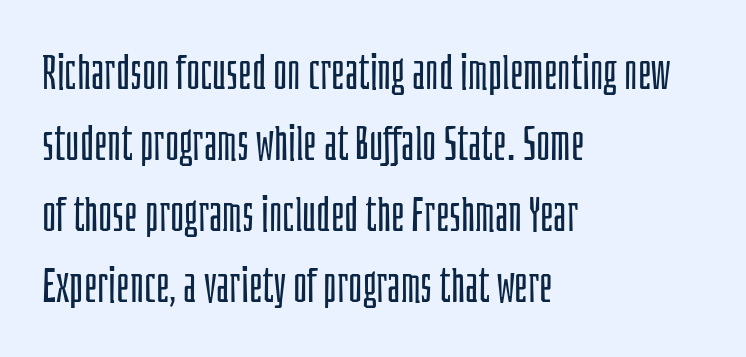
Q: Is the text bold? A: No.
Q: Is the text italic (slanted)? A: No, it is upright.
Q: Is the typeface a serif or a sans-serif typeface? A: Sans-serif.
Q: Is the text underlined? A: No.
Q: How is the paragraph aligned? A: Left-aligned.
Q: Is the spacing between letters normal or unusually wide? A: Normal.
Q: Is the spacing between lines tight, normal or loose? A: Normal.
Q: Width (condensed, normal, or wide)? A: Condensed.
Q: Stroke contrast? A: Low.
Q: x-height? A: Large.
Q: Monospaced? A: No.
